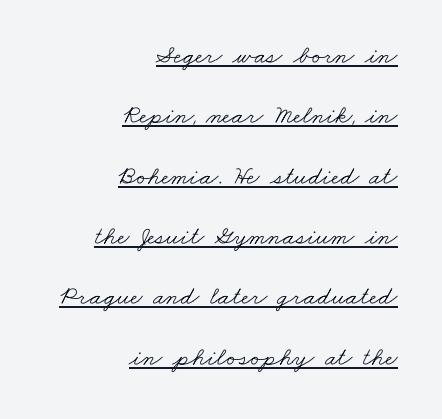
Q: Is the text bold? A: No.
Q: Is the text underlined? A: Yes.
Q: How is the paragraph aligned? A: Right-aligned.
Q: Is the spacing between letters normal or unusually wide? A: Normal.
Q: Is the spacing between lines tight, normal or loose? A: Loose.
